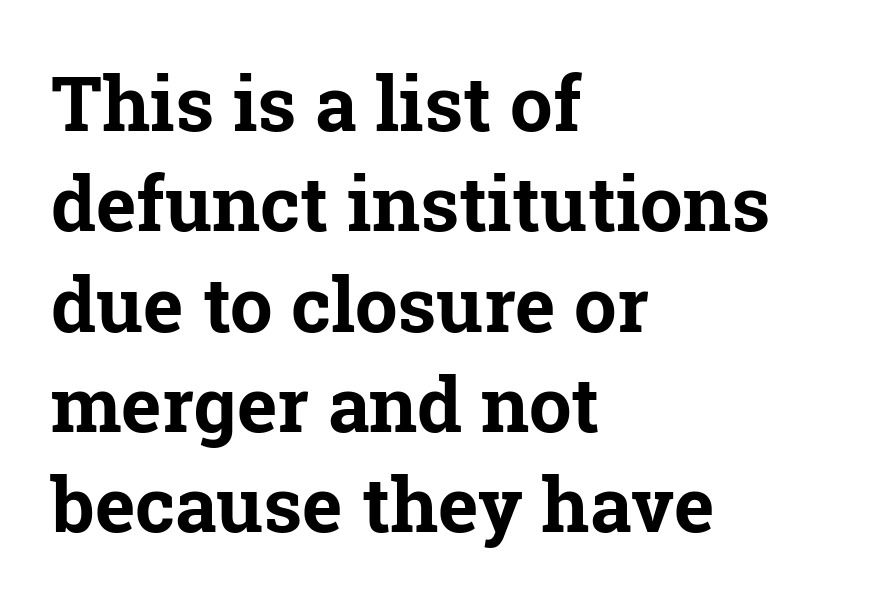
{"serif": "yes", "italic": "no", "bold": "yes", "weight": "bold", "width": "normal", "stroke_contrast": "low", "x_height": "medium", "monospaced": "no", "underline": "no", "align": "left", "line_spacing": "normal", "line_spacing_ratio": 1.32, "letter_spacing": "normal", "letter_spacing_em": 0.0, "glyph_px": 76}
